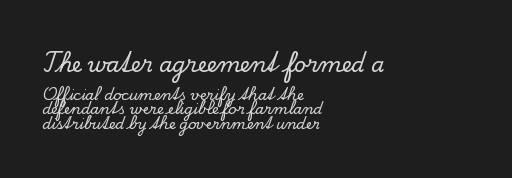
The image shows 21 px text type; set left-aligned, tight line spacing (1.02x), normal letter spacing, not underlined; the first (top) block is 1.5x larger.
